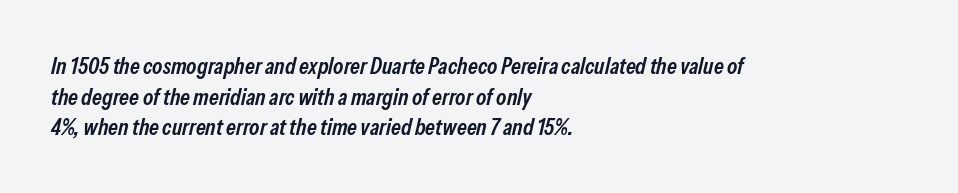
The image shows 23 px text type, italic (leaning right); set left-aligned, normal line spacing (1.33x), normal letter spacing, not underlined.
